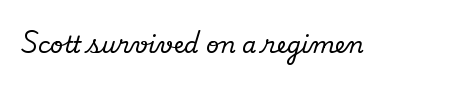
Each word holds together tightly as a unit, with standard inter-letter gaps. The specimen omits any rule beneath the text block's lines.
